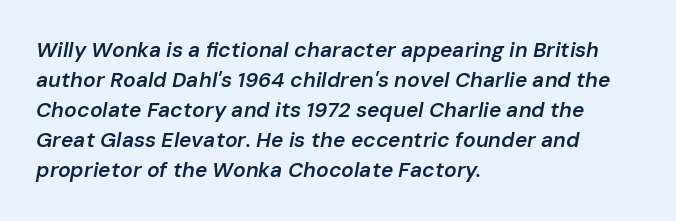
{"italic": "yes", "lean": "right", "slant_degrees": 10, "bold": "semi", "underline": "no", "align": "left", "line_spacing": "normal", "line_spacing_ratio": 1.43, "letter_spacing": "normal", "letter_spacing_em": 0.0, "glyph_px": 21}
